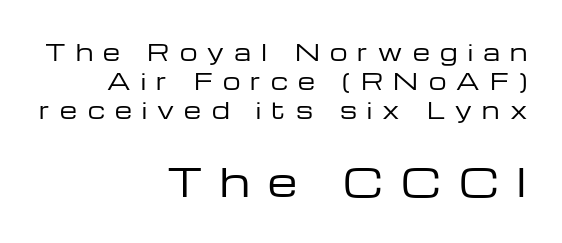
The image shows 38 px regular-weight, wide sans-serif type, upright; set right-aligned, normal line spacing (1.32x), unusually wide letter spacing (+0.47 em), not underlined; the second (bottom) block is 1.73x larger; low stroke contrast and a medium x-height.
